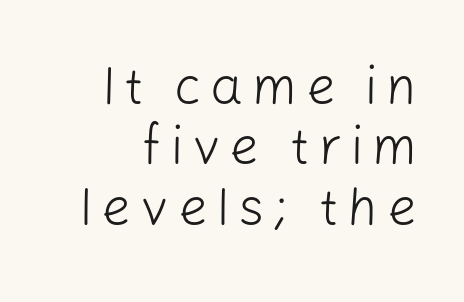
Is there any slant? The stems are plumb. Words float on clear page, feet unadorned. The face used here is proportionally spaced, like ordinary book or web type. Unbolded letterforms with no extra heft. The typeface chosen for these lines omits serifs.
